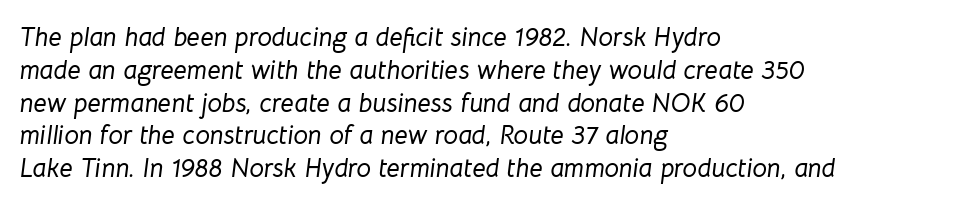
{"italic": "yes", "lean": "right", "slant_degrees": 8, "underline": "no", "align": "left", "line_spacing": "normal", "line_spacing_ratio": 1.26, "letter_spacing": "normal", "letter_spacing_em": 0.0, "glyph_px": 26}
